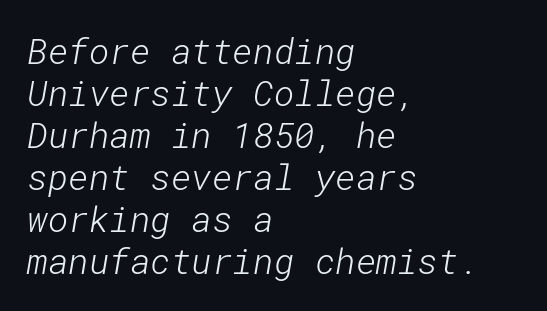
Q: Is the text bold? A: No.
Q: Is the typeface a serif or a sans-serif typeface? A: Sans-serif.
Q: Is the text underlined? A: No.
Q: How is the paragraph aligned? A: Left-aligned.
Q: Is the spacing between letters normal or unusually wide? A: Normal.
Q: Width (condensed, normal, or wide)? A: Normal.
Q: Stroke contrast? A: Low.
Q: x-height? A: Medium.
